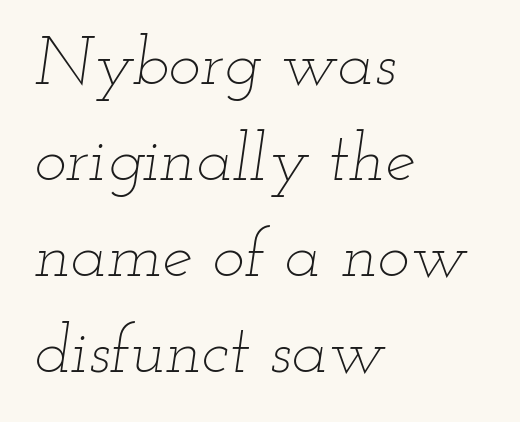
Is the type slanted? Yes — the strokes lean at a clear angle. A typesetter would call this proportional, since set widths differ per character. The rendering uses a moderate line-height, typical for paragraphs. Casual observation: everything's shoved over to the left. A typesetter would call this zero additional tracking.
